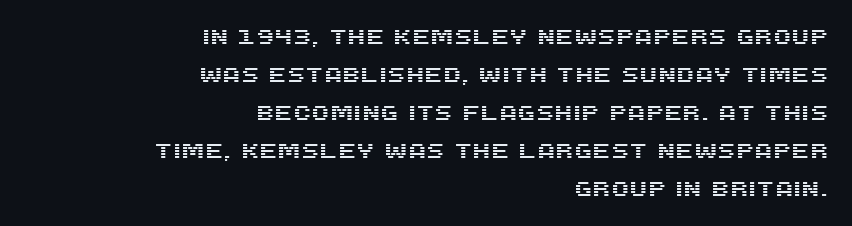
The rendering anchors every line to the right-hand side. Between one letter and the next there's only the usual sliver of space. The specimen reads as upright at a glance. The strip under each line holds only bare page.
